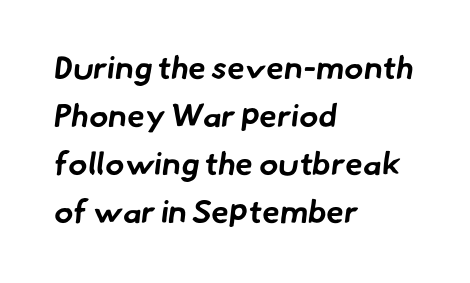
Caption: bold face, heavy strokes. The vertical gap from one line to the next is medium. These lines are rendered in a variable-pitch font. Letters rest on an invisible, unmarked baseline.
